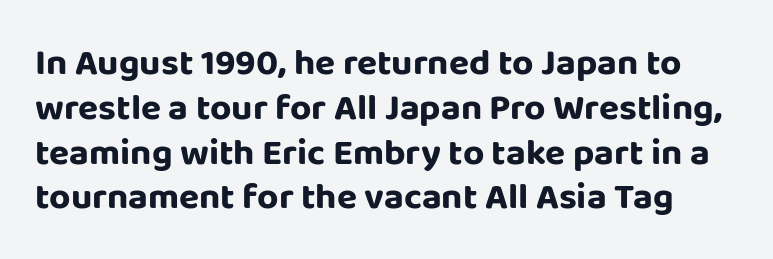
Students, note that the glyphs here touch the page at normal intervals. The face used here is proportionally spaced, like ordinary book or web type. The lettering holds an erect, upright posture throughout. Words float on clear page, feet unadorned. The strokes are fattened all the way to bold.
